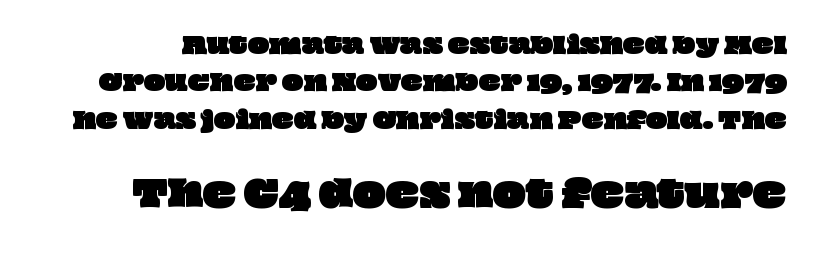
Q: Is the text underlined? A: No.
Q: Is the spacing between letters normal or unusually wide? A: Normal.
Q: Is the spacing between lines tight, normal or loose? A: Normal.
Q: Which block of text is set in a larger size, the first (top) or the second (bottom)? A: The second (bottom) one.
Q: Width (condensed, normal, or wide)? A: Wide.
Q: Stroke contrast? A: Low.
Q: x-height? A: Large.
Q: Monospaced? A: No.
